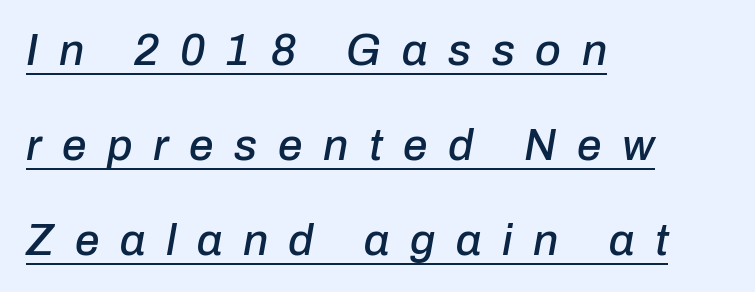
The tracking reads as deliberately expanded to a designer's eye. Characters are canted at an angle relative to the baseline's perpendicular. If you measured baseline to baseline, you'd find a long distance. Layout note: lines flush left. The face used here appears with an underline applied. Each letter keeps its own natural width here, so spacing adapts to shape.
